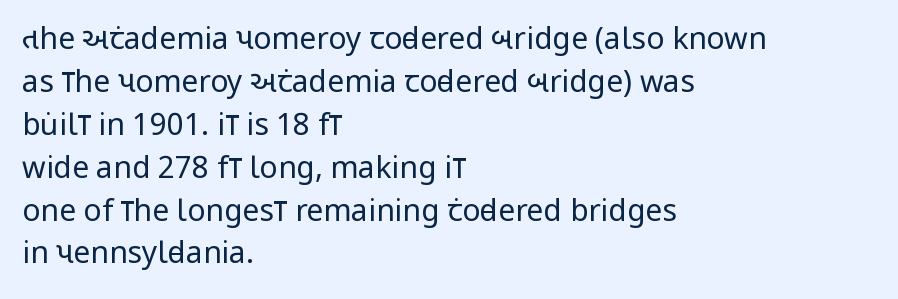
{"serif": "no", "italic": "no", "bold": "no", "weight": "regular", "width": "condensed", "stroke_contrast": "low", "x_height": "large", "monospaced": "no", "underline": "no", "align": "left", "line_spacing": "normal", "line_spacing_ratio": 1.43, "letter_spacing": "normal", "letter_spacing_em": 0.0, "glyph_px": 30}
